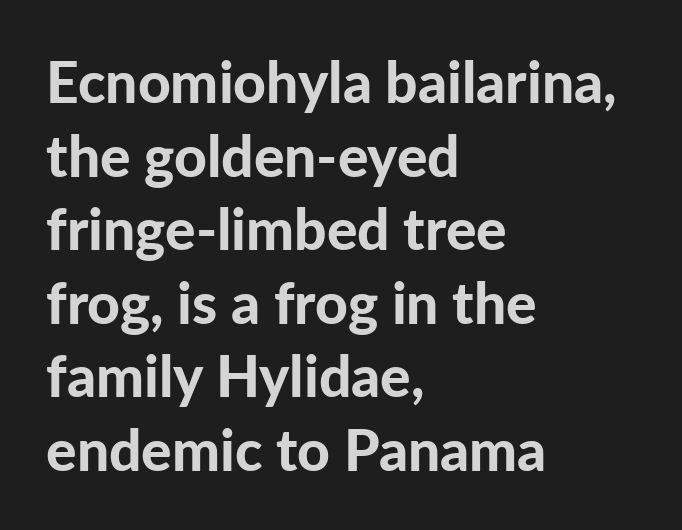
The image shows 57 px bold sans-serif type, upright; set left-aligned, normal line spacing (1.29x), normal letter spacing, not underlined; low stroke contrast and a medium x-height.
